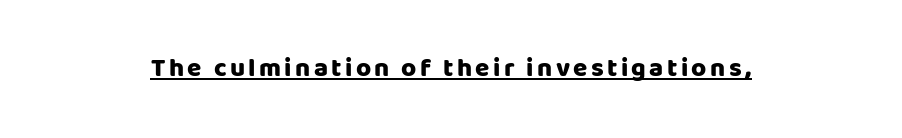
The image shows 26 px bold type, upright; set centered, underlined.
